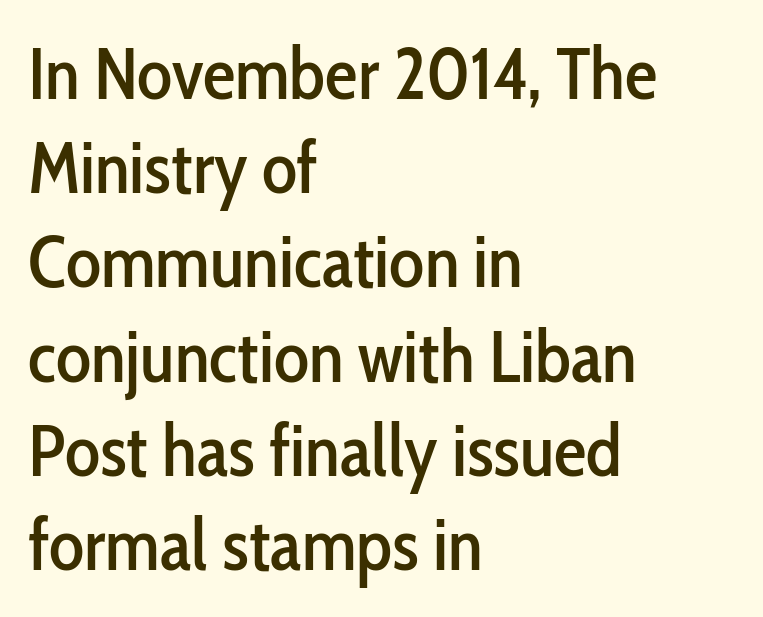
{"serif": "no", "italic": "no", "width": "condensed", "stroke_contrast": "low", "x_height": "medium", "monospaced": "no", "underline": "no", "align": "left", "line_spacing": "normal", "line_spacing_ratio": 1.29, "letter_spacing": "normal", "letter_spacing_em": 0.0, "glyph_px": 73}
